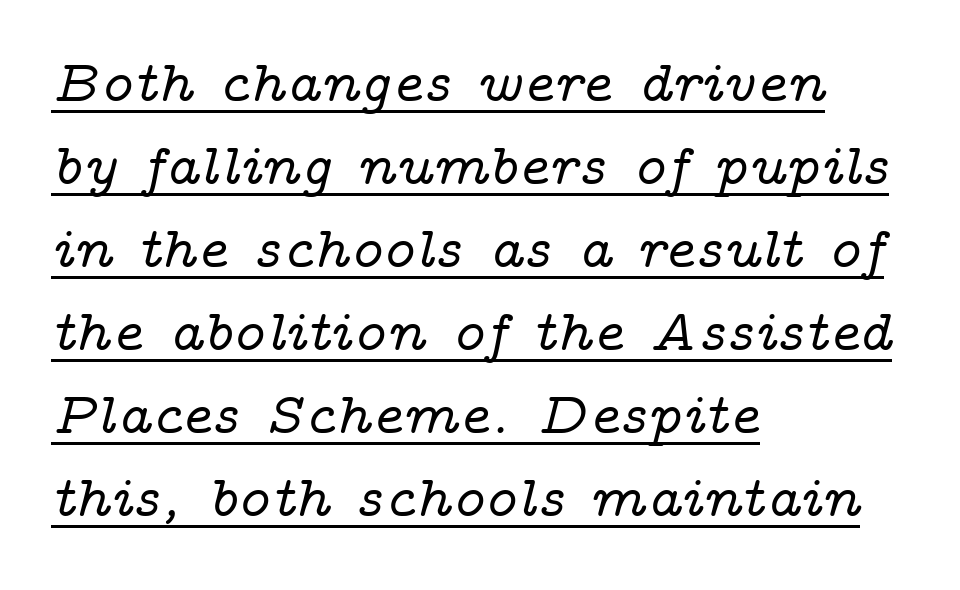
A classic flush-left, rag-right setting is used for this passage. Words appear dense and cohesive because spacing is normal. Quick note: underline on. The space between consecutive lines is moderate. Character widths vary here, with narrow letters taking less room than wide ones.
